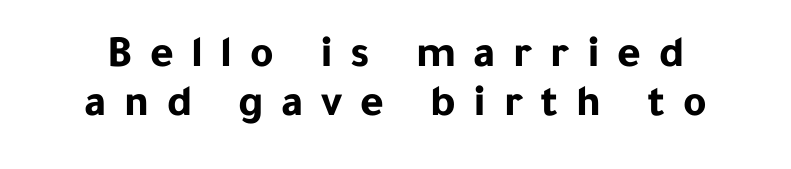
Q: Is the text bold? A: Yes.
Q: Is the text italic (slanted)? A: No, it is upright.
Q: Is the typeface a serif or a sans-serif typeface? A: Sans-serif.
Q: Is the text underlined? A: No.
Q: Is the spacing between letters normal or unusually wide? A: Unusually wide.
Q: Is the spacing between lines tight, normal or loose? A: Tight.
Q: Width (condensed, normal, or wide)? A: Normal.
Q: Stroke contrast? A: Low.
Q: x-height? A: Medium.
Q: Monospaced? A: No.
